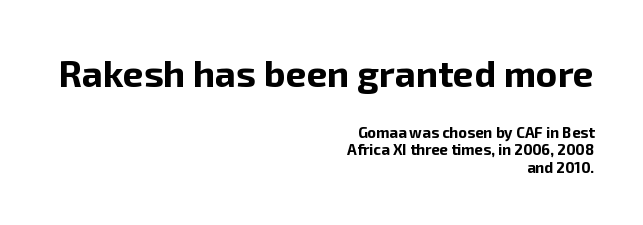
The image shows 37 px bold sans-serif type, upright; set right-aligned, line spacing 1.17x, normal letter spacing, not underlined; the first (top) block is 2.47x larger; low stroke contrast and a medium x-height.
